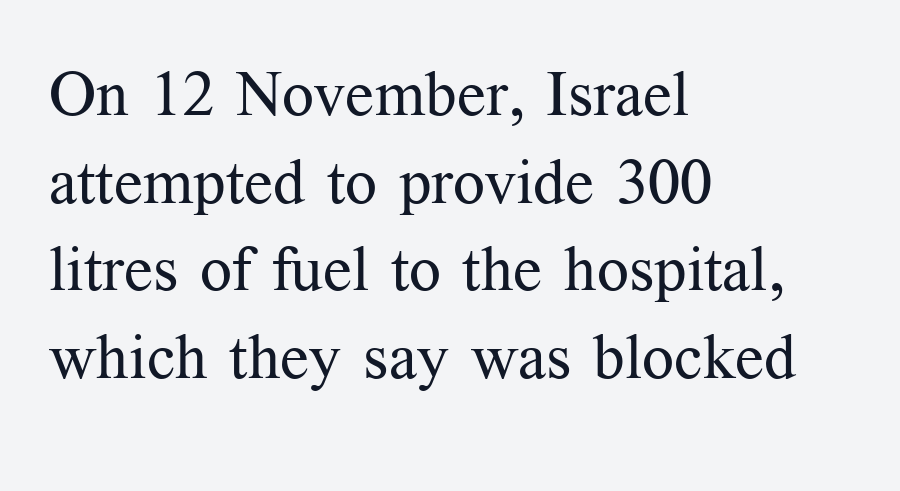
The image shows 63 px regular-weight serif type, upright; set left-aligned, normal line spacing (1.39x), normal letter spacing, not underlined; medium stroke contrast and a medium x-height.
